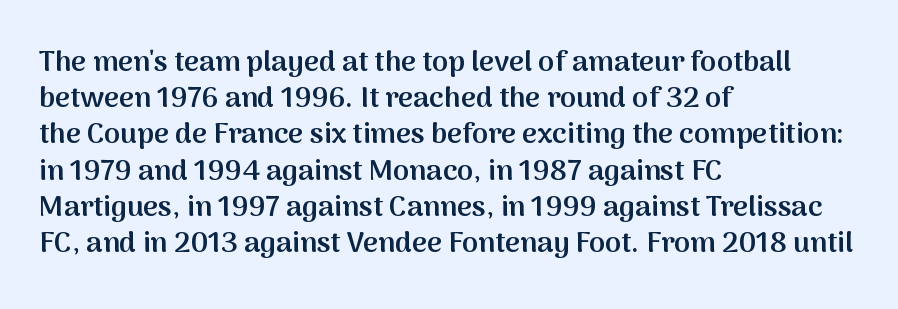
The image shows 29 px semibold sans-serif type, upright; set left-aligned, normal line spacing (1.25x), normal letter spacing, not underlined; medium stroke contrast and a medium x-height.
